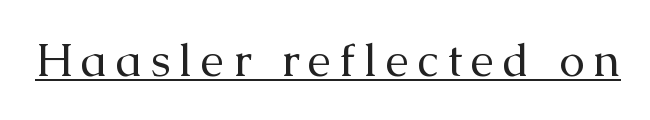
The image shows 46 px regular-weight serif type, upright; set underlined; medium stroke contrast and a medium x-height.
